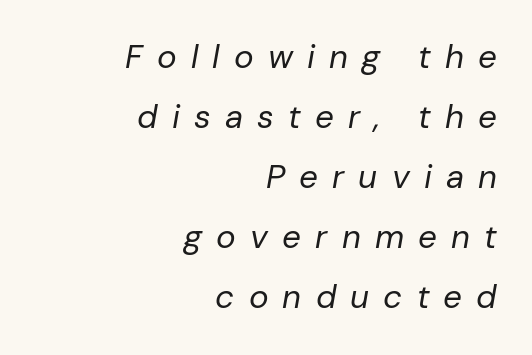
{"italic": "yes", "lean": "right", "slant_degrees": 10, "bold": "no", "weight": "regular", "width": "normal", "stroke_contrast": "low", "x_height": "medium", "monospaced": "no", "underline": "no", "align": "right", "line_spacing_ratio": 1.82, "letter_spacing": "wide", "letter_spacing_em": 0.43, "glyph_px": 33}
